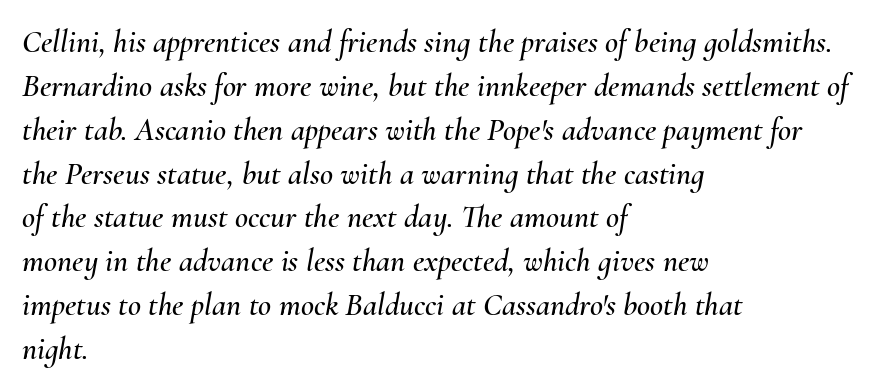
{"italic": "yes", "lean": "right", "slant_degrees": 10, "width": "normal", "stroke_contrast": "medium", "x_height": "small", "monospaced": "no", "underline": "no", "align": "left", "line_spacing": "normal", "line_spacing_ratio": 1.37, "letter_spacing": "normal", "letter_spacing_em": 0.0, "glyph_px": 32}
